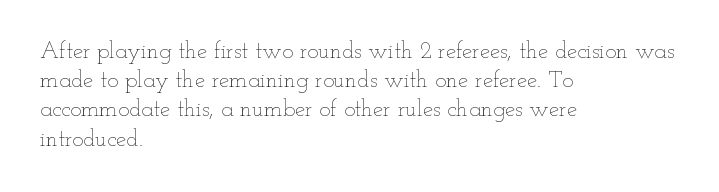
Nothing unusual about the tracking: characters are spaced as the font intends. Caption: multi-line text, flush left, ragged right. How would I describe the line gaps? Plain and ordinary. Unbolded letterforms with no extra heft.
